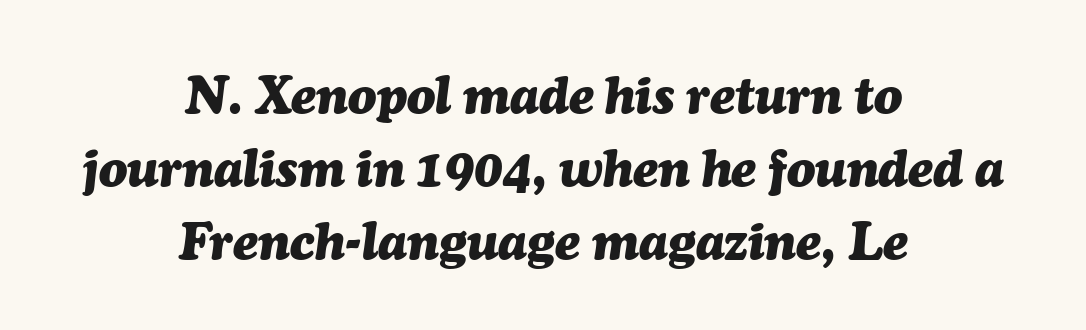
{"italic": "yes", "lean": "right", "slant_degrees": 7, "bold": "yes", "weight": "heavy", "width": "normal", "stroke_contrast": "medium", "x_height": "medium", "monospaced": "no", "underline": "no", "align": "center", "line_spacing": "normal", "line_spacing_ratio": 1.4, "letter_spacing": "normal", "letter_spacing_em": 0.0, "glyph_px": 52}
